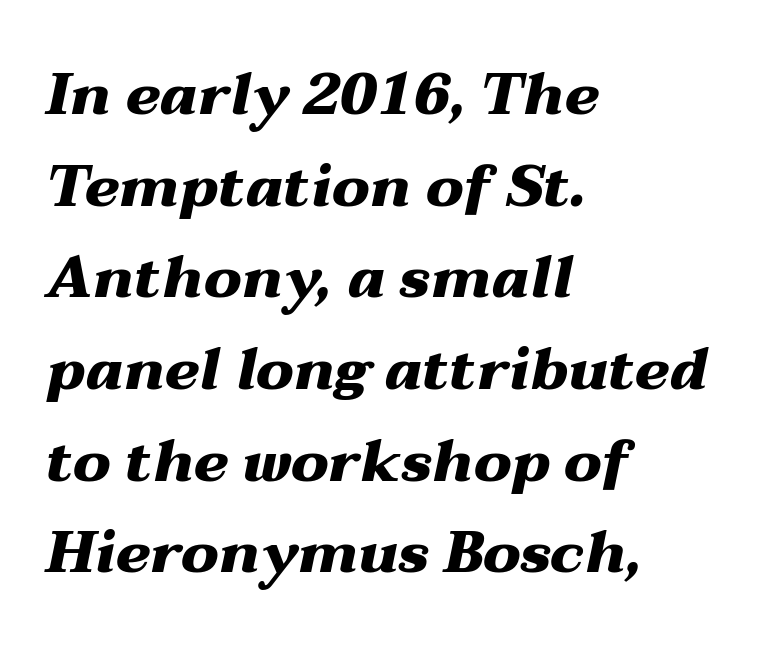
Q: Is the text bold? A: Yes.
Q: Is the text italic (slanted)? A: Yes, it leans right by about 12 degrees.
Q: Is the text underlined? A: No.
Q: How is the paragraph aligned? A: Left-aligned.
Q: Is the spacing between letters normal or unusually wide? A: Normal.
Q: Is the spacing between lines tight, normal or loose? A: Normal.
Q: Width (condensed, normal, or wide)? A: Wide.
Q: Stroke contrast? A: Medium.
Q: x-height? A: Medium.
Q: Monospaced? A: No.
